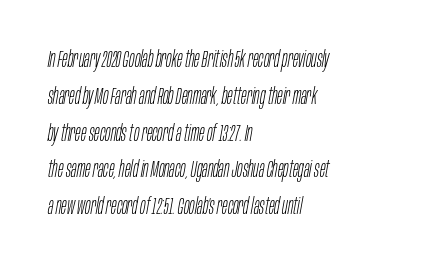
The lines are quadded left. Each row of text sits above clean, open space. Letters have the restrained weight of plain body copy at most. The font's italic variant was chosen for this text.
